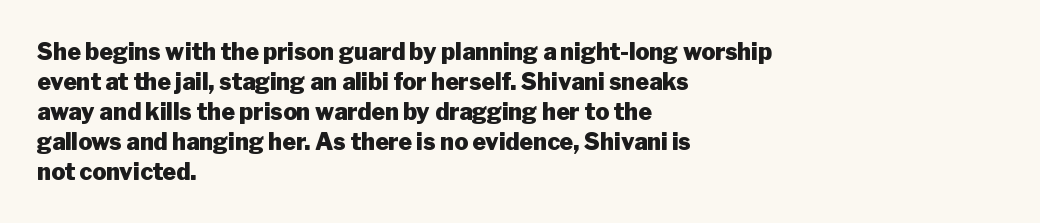
{"italic": "no", "bold": "yes", "underline": "no", "align": "left", "line_spacing": "normal", "line_spacing_ratio": 1.3, "letter_spacing": "normal", "letter_spacing_em": 0.0, "glyph_px": 23}
